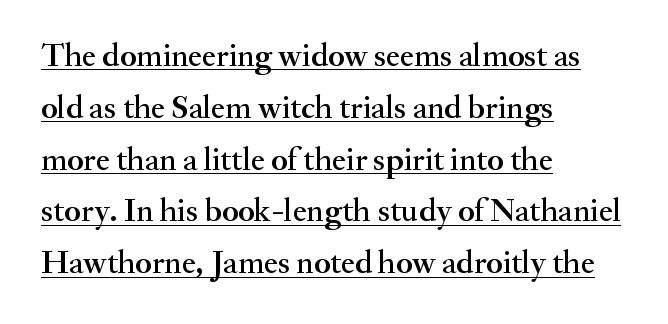
The face used here is proportionally spaced, like ordinary book or web type. The face used here is seriffed, in the tradition of book romans. The setting favours the left margin, as ordinary paragraphs usually do. Observe the ordinary spacing: letters are neighbours, not strangers. The typesetter has applied underlining to the passage shown. A roman cut, with each character standing at attention.
